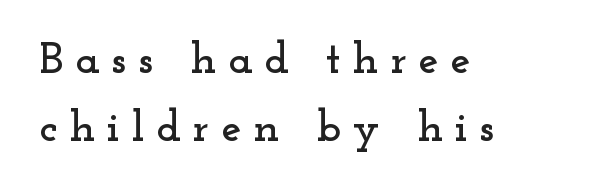
Descenders hang freely into open space. You can tell from the footed stems that serif type was used. Notice how descenders clear the ascenders below comfortably — that's standard leading. Loose tracking; the words dissolve into strings of separated letters. The paragraph has a hard left edge and a soft right edge. Ascenders rise straight up at ninety degrees.
